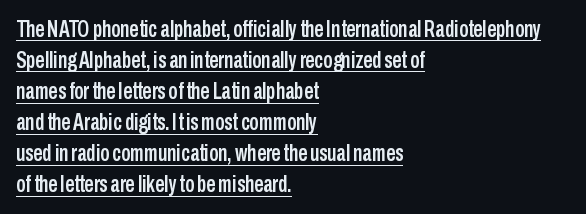
The image shows 23 px text type, upright; set left-aligned, normal line spacing (1.35x), normal letter spacing, underlined.
